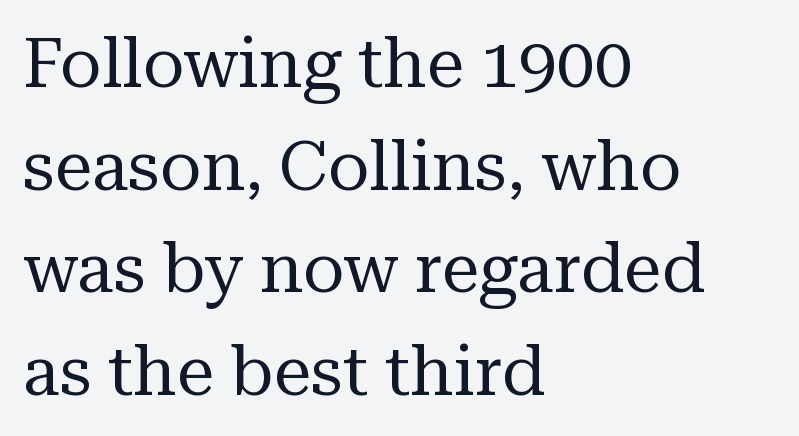
Q: Is the text bold? A: No.
Q: Is the text italic (slanted)? A: No, it is upright.
Q: Is the typeface a serif or a sans-serif typeface? A: Serif.
Q: Is the text underlined? A: No.
Q: How is the paragraph aligned? A: Left-aligned.
Q: Is the spacing between letters normal or unusually wide? A: Normal.
Q: Is the spacing between lines tight, normal or loose? A: Normal.
Q: Width (condensed, normal, or wide)? A: Normal.
Q: Stroke contrast? A: Medium.
Q: x-height? A: Medium.
Q: Monospaced? A: No.
